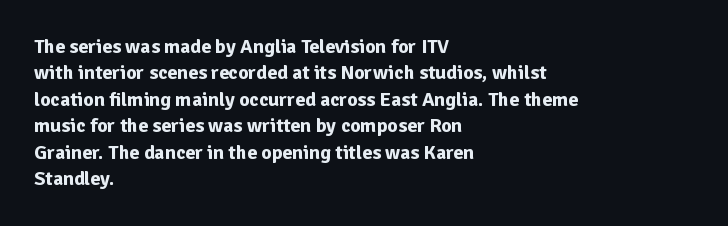
The image shows 20 px bold type, upright; set left-aligned, normal line spacing (1.32x), normal letter spacing, not underlined.
